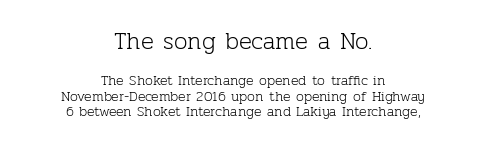
{"italic": "no", "bold": "no", "underline": "no", "align": "center", "line_spacing": "tight", "line_spacing_ratio": 1.14, "letter_spacing": "normal", "letter_spacing_em": 0.0, "larger_block": "first", "size_ratio": 1.71, "glyph_px": 24}
